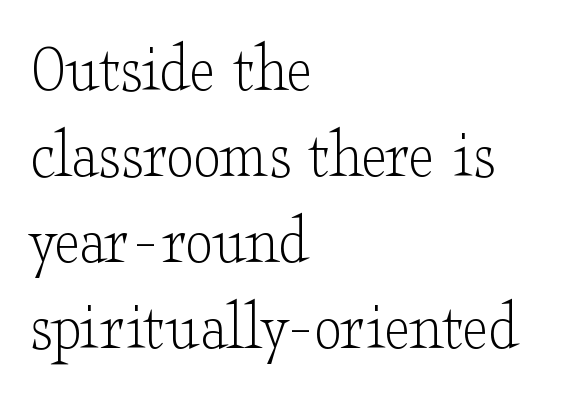
The paragraph has a hard left edge and a soft right edge. Any mark beneath the type? The region is blank. This is the regular roman posture of the typeface. The face looks like a standard text weight, possibly lighter. Short note: letters normally spaced.
